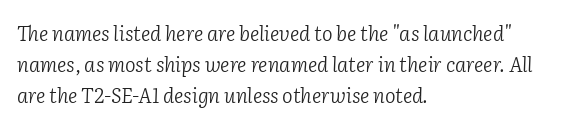
Is the type slanted? Yes — the strokes lean at a clear angle. This is not heavy type; no bold has been used. The line texture is even and compact thanks to regular tracking. Normally led — the rows are evenly, conventionally spaced. Teacher's note: observe the even left margin — that is flush-left alignment. Any mark beneath the type? The region is blank.
